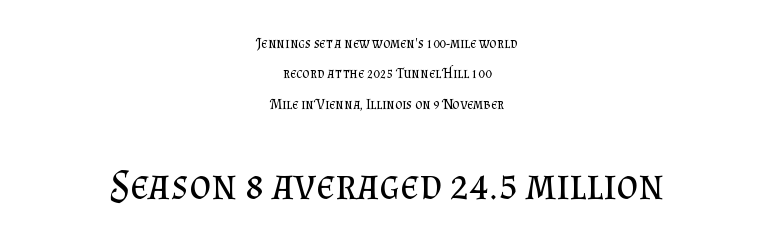
The image shows 42 px regular-weight serif type, upright; set centered, loose line spacing (2.17x), normal letter spacing, not underlined; the second (bottom) block is 3.0x larger; medium stroke contrast and a small x-height.
